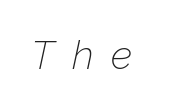
The strip under each line holds only bare page. Note the varied advance widths — an 'i' is clearly narrower than an 'm'. These lines were composed using italics. A typesetter would call this heavily tracked-out type. The weight tops out at a normal text grade.
